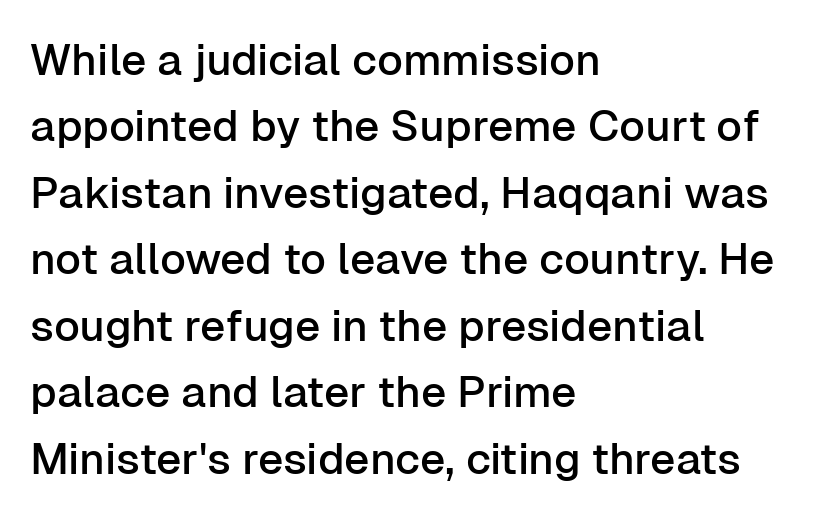
The image shows 44 px sans-serif type, upright; set left-aligned, normal line spacing (1.51x), normal letter spacing, not underlined; low stroke contrast and a medium x-height.
